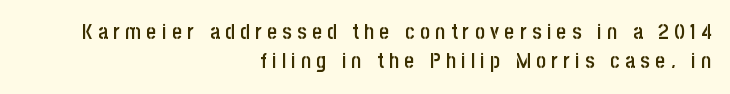
Q: Is the text bold? A: Semi-bold.
Q: Is the text italic (slanted)? A: No, it is upright.
Q: Is the text underlined? A: No.
Q: How is the paragraph aligned? A: Right-aligned.
Q: Is the spacing between letters normal or unusually wide? A: Unusually wide.
Q: Is the spacing between lines tight, normal or loose? A: Normal.
